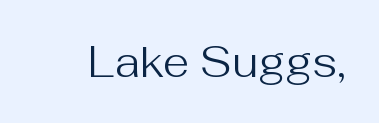
{"serif": "no", "italic": "no", "bold": "no", "weight": "regular", "width": "normal", "stroke_contrast": "medium", "x_height": "medium", "monospaced": "no", "underline": "no", "letter_spacing": "normal", "letter_spacing_em": 0.0, "glyph_px": 43}
